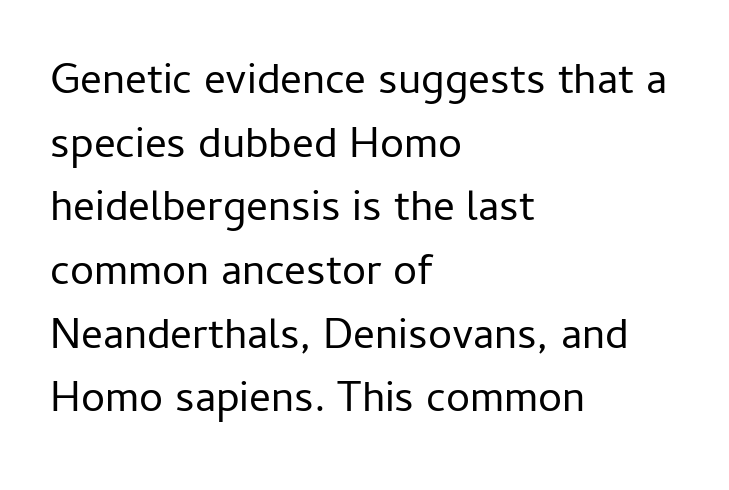
Typographically, this falls in the sans-serif category. This block has exactly the height ordinary leading produces. Posture: straight, roman, zero tilt. Visually the block forms a straight wall on the left and a jagged coastline on the right. Counters stay open thanks to moderate or lighter strokes.
